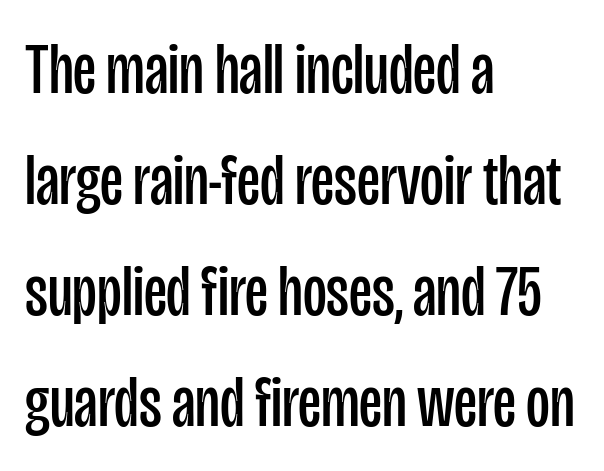
The image shows 73 px regular-weight, condensed sans-serif type, upright; set left-aligned, normal line spacing (1.52x), normal letter spacing, not underlined; low stroke contrast and a large x-height.
